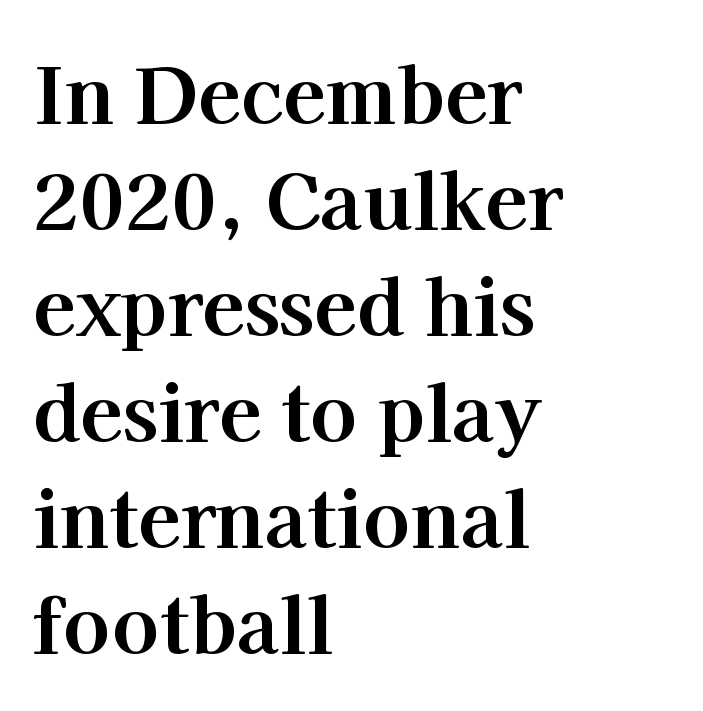
Quick note: underline off. Students, this is bold: see how much ink each stroke carries. Think of a printed novel: that variable character pitch is what you see here. The lines in this sample share a left origin and differ only in where they stop.
